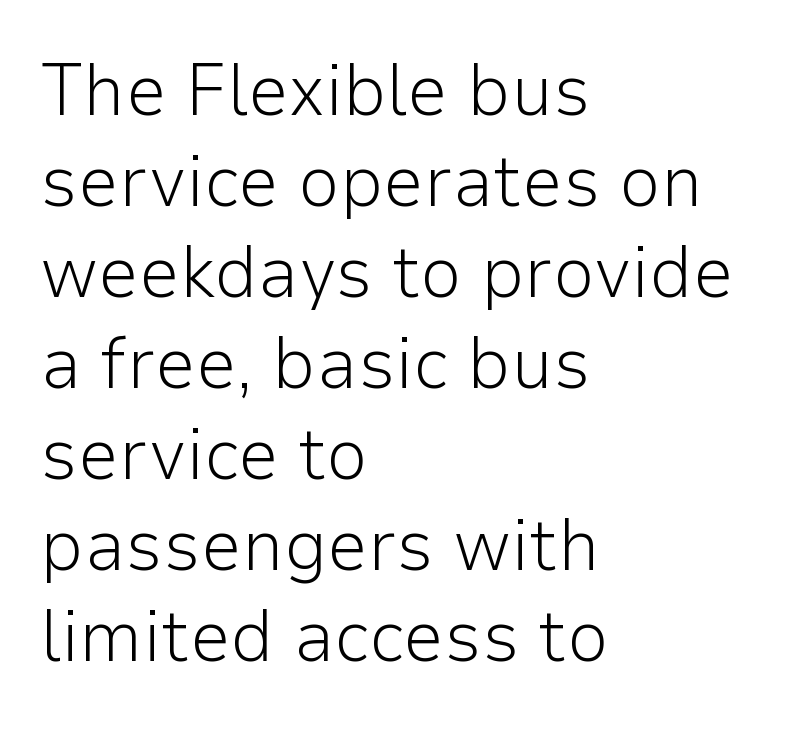
The image shows 74 px light sans-serif type, upright; set left-aligned, line spacing 1.23x, normal letter spacing, not underlined; low stroke contrast and a medium x-height.
